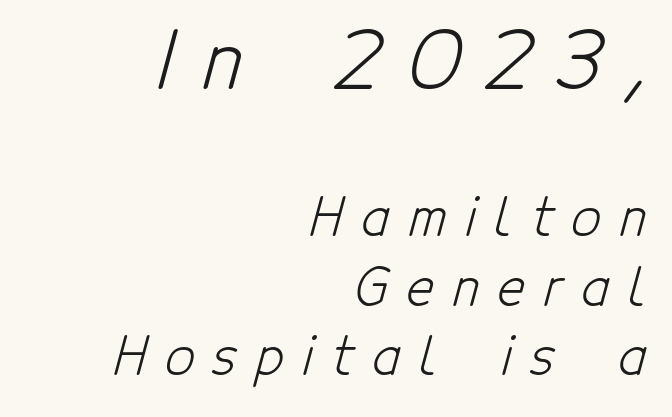
Q: Is the text bold? A: No.
Q: Is the typeface a serif or a sans-serif typeface? A: Sans-serif.
Q: Is the text underlined? A: No.
Q: How is the paragraph aligned? A: Right-aligned.
Q: Is the spacing between letters normal or unusually wide? A: Unusually wide.
Q: Is the spacing between lines tight, normal or loose? A: Normal.
Q: Which block of text is set in a larger size, the first (top) or the second (bottom)? A: The first (top) one.
Q: Width (condensed, normal, or wide)? A: Condensed.
Q: Stroke contrast? A: Low.
Q: x-height? A: Medium.
Q: Monospaced? A: No.
